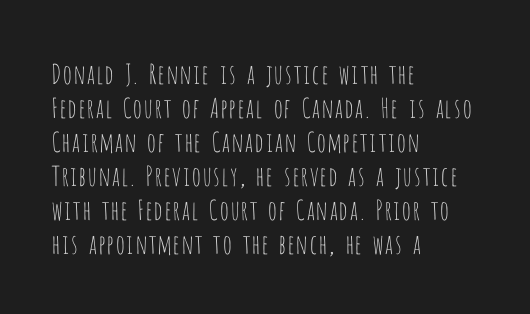
{"italic": "no", "bold": "no", "underline": "no", "align": "left", "line_spacing": "normal", "line_spacing_ratio": 1.26, "letter_spacing": "normal", "letter_spacing_em": 0.0, "glyph_px": 27}
